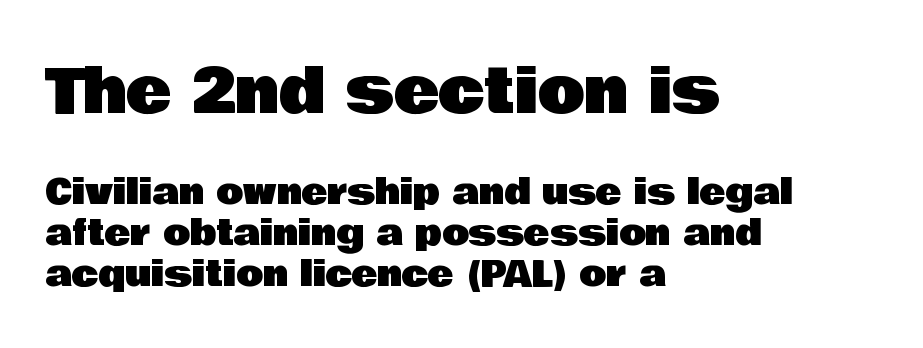
Q: Is the text italic (slanted)? A: No, it is upright.
Q: Is the typeface a serif or a sans-serif typeface? A: Sans-serif.
Q: Is the text underlined? A: No.
Q: How is the paragraph aligned? A: Left-aligned.
Q: Is the spacing between letters normal or unusually wide? A: Normal.
Q: Which block of text is set in a larger size, the first (top) or the second (bottom)? A: The first (top) one.
Q: Width (condensed, normal, or wide)? A: Normal.
Q: Stroke contrast? A: Low.
Q: x-height? A: Large.
Q: Monospaced? A: No.
